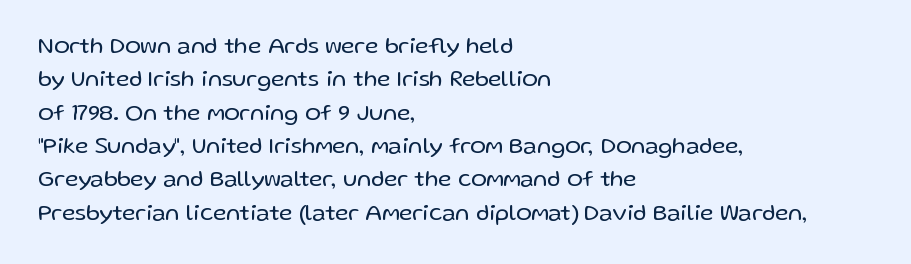
How would I describe the line gaps? Plain and ordinary. Just letters on the line, the space beneath them empty. Alignment: flush left. In terms of posture, this sample is upright.
